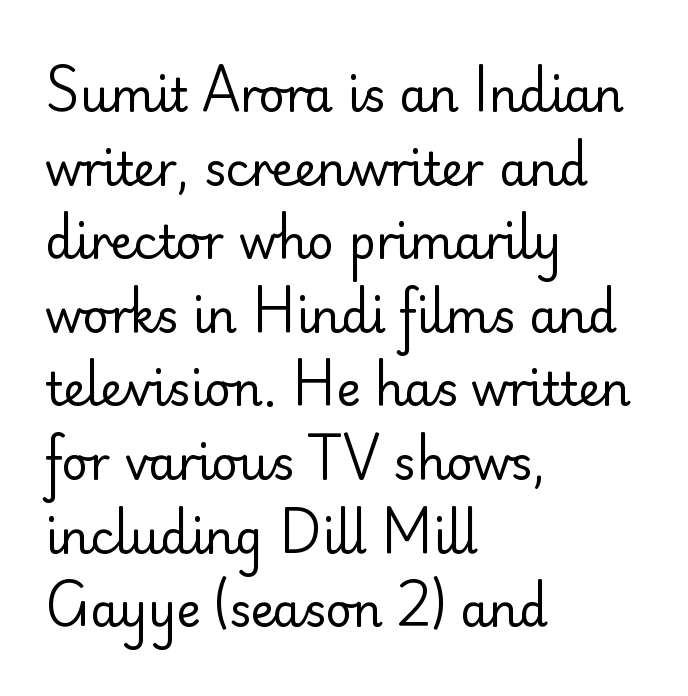
The image shows 46 px regular-weight sans-serif type, upright; set left-aligned, normal line spacing (1.6x), normal letter spacing, not underlined; low stroke contrast and a small x-height.
